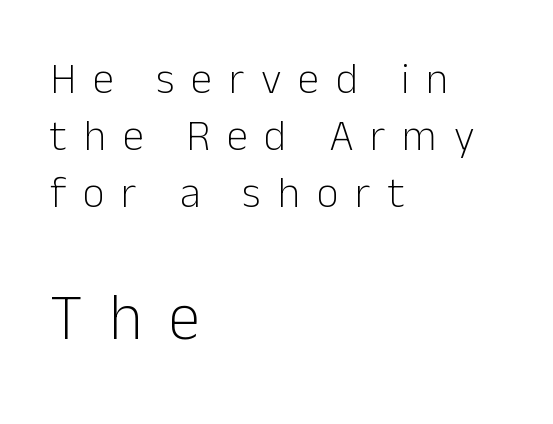
Between these two stacked blocks, the lower one wins on size. Summary of vertical rhythm: regular, with standard interline spacing. Decoration check: the copy has no underline. Grotesque or geometric, the face here clearly has no serifs. Is the block centered? No — it sits flush against the left margin.
